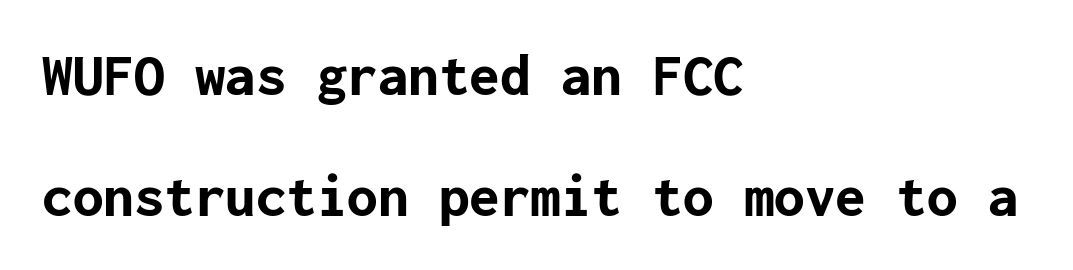
The image shows 61 px bold sans-serif type, upright; set left-aligned, loose line spacing (1.98x), normal letter spacing, not underlined; low stroke contrast and a medium x-height.
